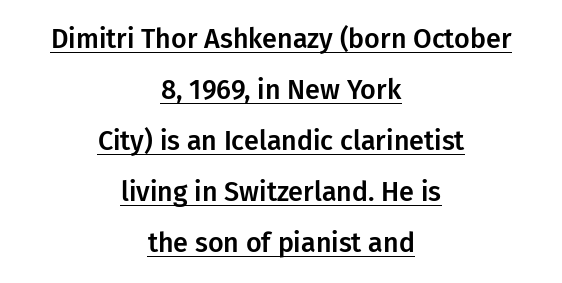
Standard letterfit; no display-style spreading of the glyphs. Neither beginnings nor endings align; midpoints do. The passage shown is underscored from start to finish. The lettering holds an erect, upright posture throughout.
